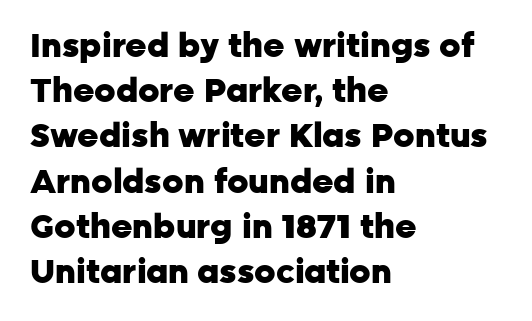
{"serif": "no", "italic": "no", "bold": "yes", "weight": "heavy", "width": "normal", "stroke_contrast": "low", "x_height": "medium", "monospaced": "no", "underline": "no", "align": "left", "line_spacing": "normal", "line_spacing_ratio": 1.37, "letter_spacing": "normal", "letter_spacing_em": 0.0, "glyph_px": 33}
